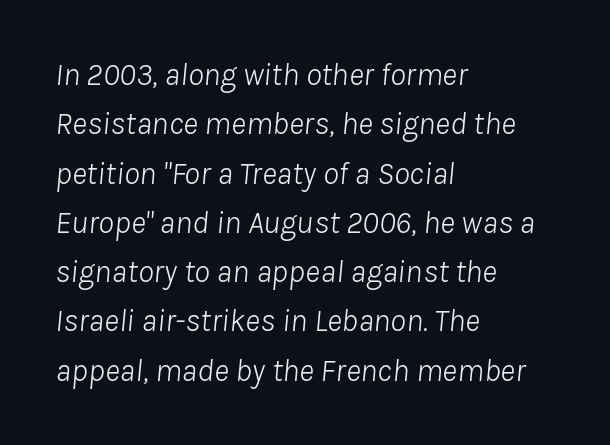
There is no visible air inserted between adjacent glyphs. These lines are rendered in a variable-pitch font. Lines of text with bare space underneath. Compared with a centered layout, this one pins lines to the left instead.
